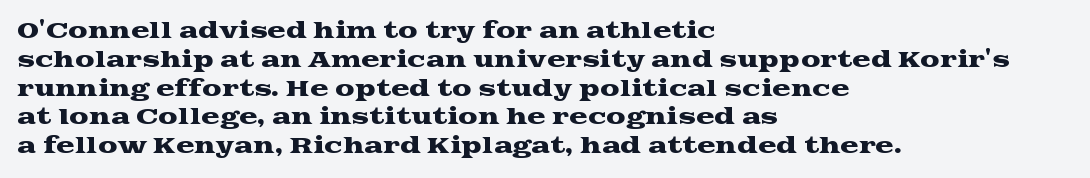
The image shows 22 px text type, upright; set left-aligned, normal line spacing (1.31x), normal letter spacing, not underlined.
